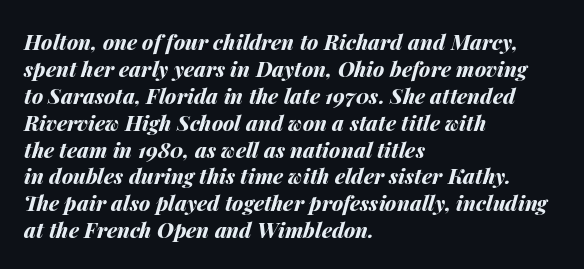
The image shows 21 px bold type, italic (leaning right); set left-aligned, normal line spacing (1.28x), normal letter spacing, not underlined.
